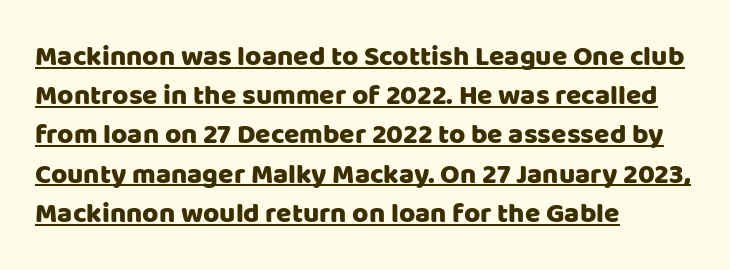
Q: Is the text italic (slanted)? A: No, it is upright.
Q: Is the typeface a serif or a sans-serif typeface? A: Sans-serif.
Q: Is the text underlined? A: Yes.
Q: How is the paragraph aligned? A: Left-aligned.
Q: Is the spacing between letters normal or unusually wide? A: Normal.
Q: Is the spacing between lines tight, normal or loose? A: Normal.
Q: Width (condensed, normal, or wide)? A: Normal.
Q: Stroke contrast? A: Low.
Q: x-height? A: Large.
Q: Monospaced? A: No.
